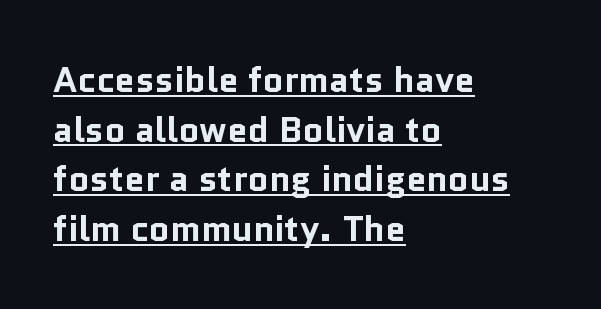
The image shows 36 px bold sans-serif type, upright; set left-aligned, normal line spacing (1.38x), normal letter spacing, underlined; low stroke contrast and a medium x-height.
